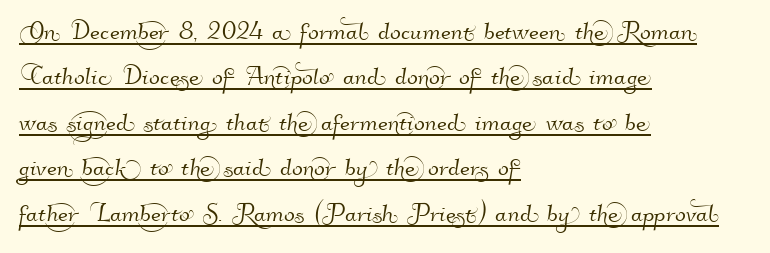
{"serif": "no", "width": "normal", "stroke_contrast": "high", "x_height": "small", "monospaced": "no", "underline": "yes", "align": "left", "line_spacing": "normal", "line_spacing_ratio": 1.42, "letter_spacing": "normal", "letter_spacing_em": 0.0, "glyph_px": 32}
